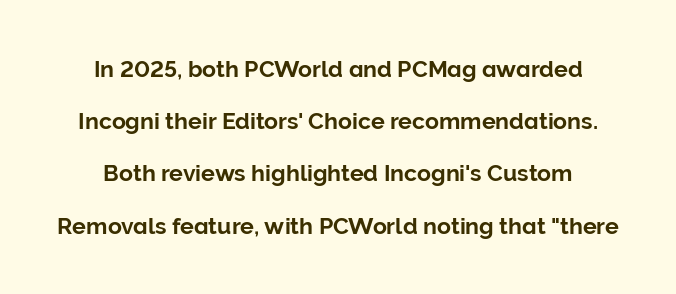
{"italic": "no", "underline": "no", "line_spacing": "loose", "line_spacing_ratio": 2.27, "letter_spacing": "normal", "letter_spacing_em": 0.0, "glyph_px": 23}
